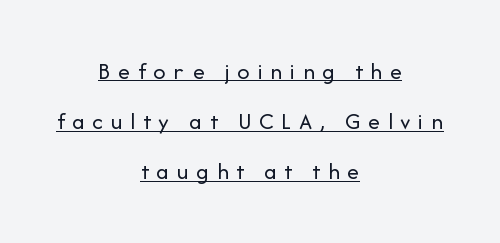
Visually the block forms a symmetrical silhouette, jagged on both flanks. Leading is clearly above the norm, producing a sparse column. Students, note that the glyphs here are deliberately spaced far apart. Heaviness? Minimal to ordinary, like unemphasized prose.
